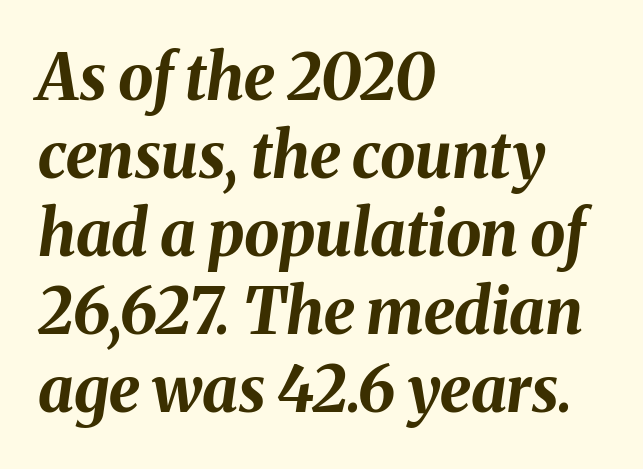
The image shows 63 px bold type, italic (leaning right); set left-aligned, line spacing 1.24x, normal letter spacing, not underlined; medium stroke contrast and a medium x-height.
